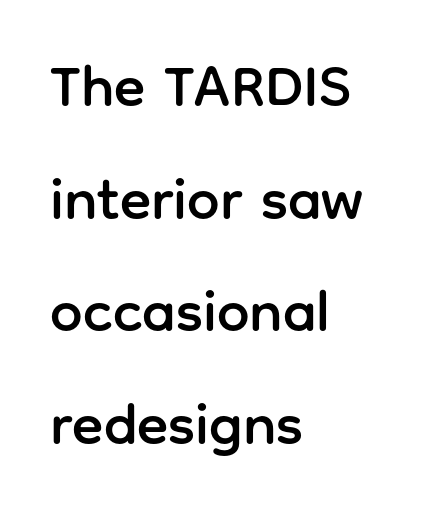
The lines in this sample share a left origin and differ only in where they stop. Look at the bottom of the vertical strokes: they stop flat, with no serifs. Interline gaps are noticeably wide in this sample. The type is set solid horizontally, with unmodified tracking. The font's upright variant was chosen for this text.
